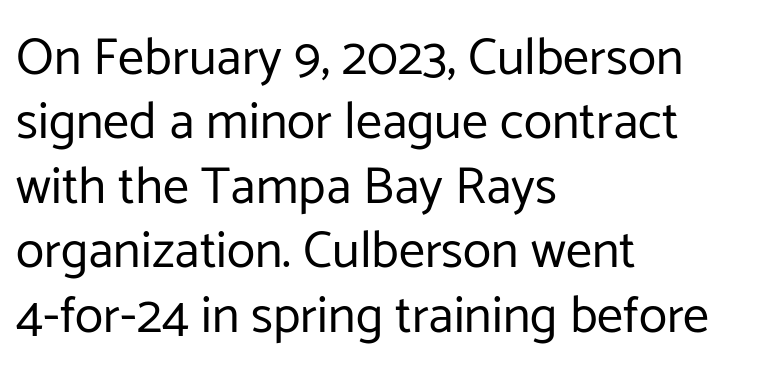
{"serif": "no", "italic": "no", "bold": "no", "weight": "regular", "width": "normal", "stroke_contrast": "low", "x_height": "medium", "monospaced": "no", "underline": "no", "align": "left", "line_spacing_ratio": 1.24, "letter_spacing": "normal", "letter_spacing_em": 0.0, "glyph_px": 52}
